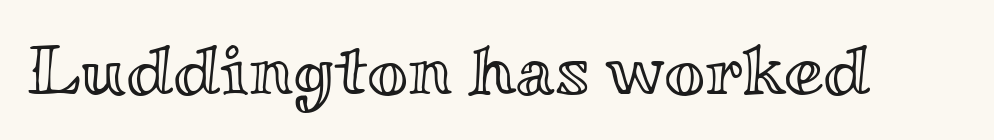
The image shows 71 px wide type, upright; set normal letter spacing, not underlined; a small x-height.
